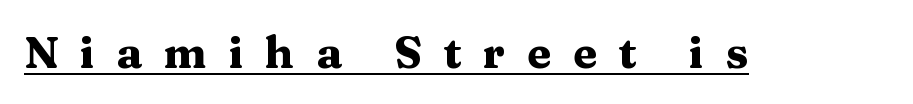
{"serif": "yes", "italic": "no", "bold": "yes", "weight": "heavy", "width": "wide", "stroke_contrast": "medium", "x_height": "medium", "monospaced": "no", "underline": "yes", "letter_spacing": "wide", "letter_spacing_em": 0.49, "glyph_px": 44}
